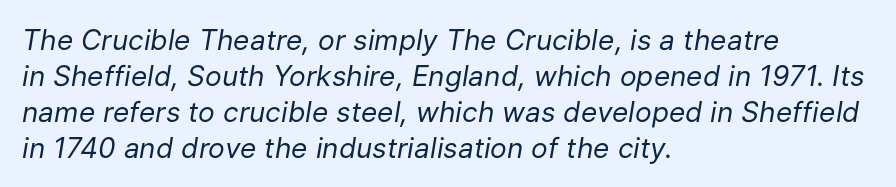
Q: Is the text bold? A: No.
Q: Is the text italic (slanted)? A: Yes, it leans right by about 9 degrees.
Q: Is the text underlined? A: No.
Q: How is the paragraph aligned? A: Left-aligned.
Q: Is the spacing between letters normal or unusually wide? A: Normal.
Q: Is the spacing between lines tight, normal or loose? A: Normal.
Q: Width (condensed, normal, or wide)? A: Normal.
Q: Stroke contrast? A: Low.
Q: x-height? A: Medium.
Q: Monospaced? A: No.
